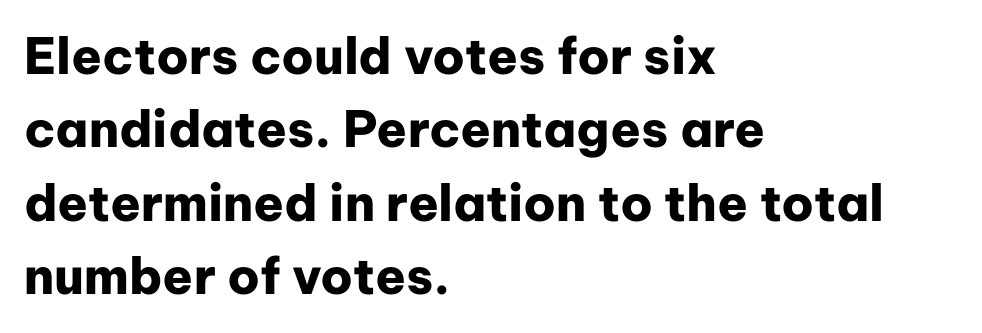
{"serif": "no", "italic": "no", "bold": "yes", "weight": "heavy", "width": "normal", "stroke_contrast": "low", "x_height": "medium", "monospaced": "no", "underline": "no", "align": "left", "line_spacing": "normal", "line_spacing_ratio": 1.47, "letter_spacing": "normal", "letter_spacing_em": 0.0, "glyph_px": 50}
